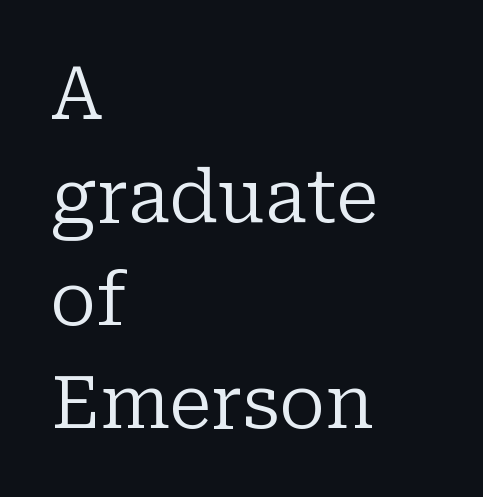
The image shows 73 px regular-weight serif type, upright; set left-aligned, normal line spacing (1.41x), normal letter spacing, not underlined; low stroke contrast and a medium x-height.
